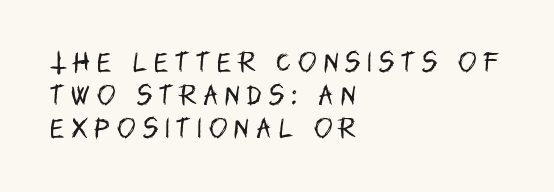
Q: Is the text bold? A: No.
Q: Is the text italic (slanted)? A: No, it is upright.
Q: Is the text underlined? A: No.
Q: How is the paragraph aligned? A: Left-aligned.
Q: Is the spacing between letters normal or unusually wide? A: Unusually wide.
Q: Is the spacing between lines tight, normal or loose? A: Normal.
